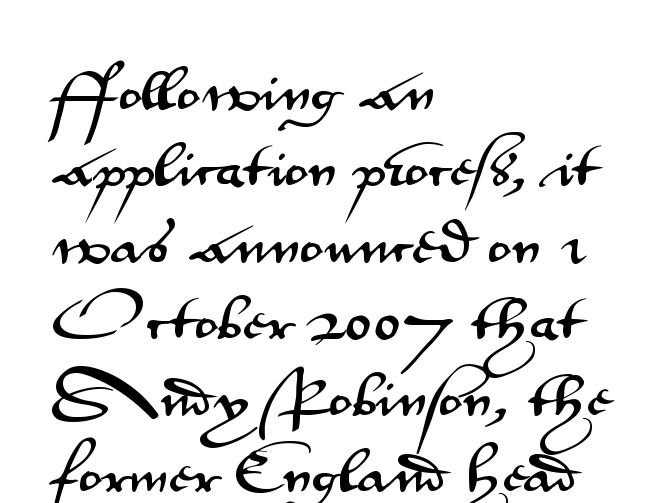
{"serif": "no", "width": "wide", "stroke_contrast": "medium", "x_height": "small", "monospaced": "no", "underline": "no", "align": "left", "line_spacing": "normal", "line_spacing_ratio": 1.56, "letter_spacing": "normal", "letter_spacing_em": 0.0, "glyph_px": 49}
